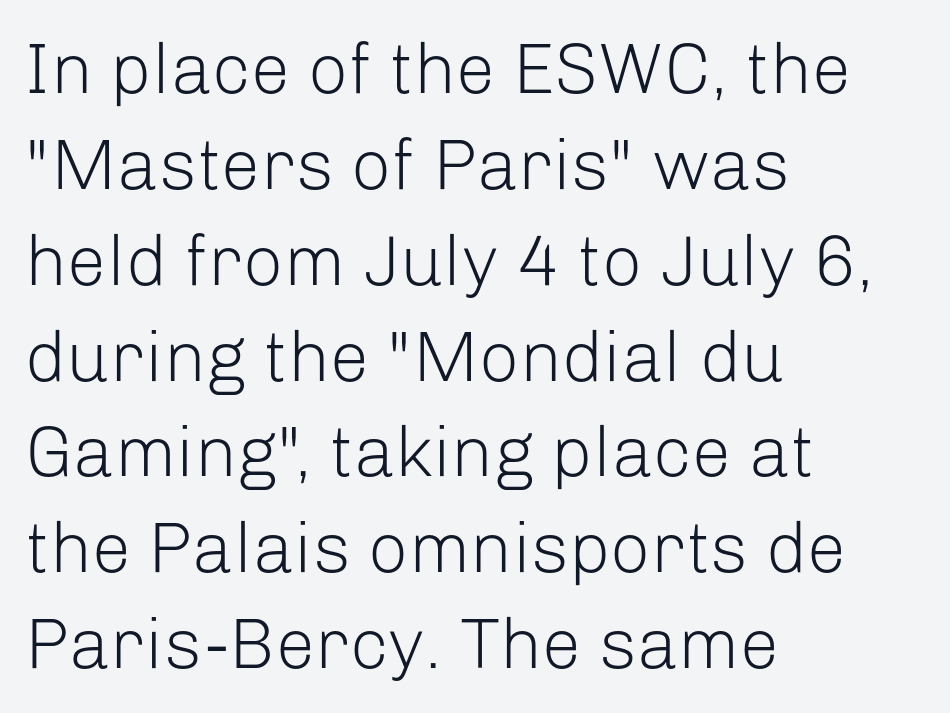
Honestly, the letter spacing is just normal — you wouldn't notice it. The font's upright variant was chosen for this text. Proportional: the letters do not fall into vertical columns. A light-to-regular cut is what we see here. Anything drawn beneath the words? Only blank space. Regular leading.
